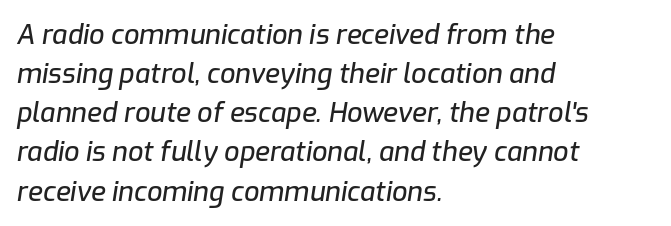
{"italic": "yes", "lean": "right", "slant_degrees": 9, "underline": "no", "align": "left", "line_spacing": "normal", "line_spacing_ratio": 1.45, "letter_spacing": "normal", "letter_spacing_em": 0.0, "glyph_px": 27}
